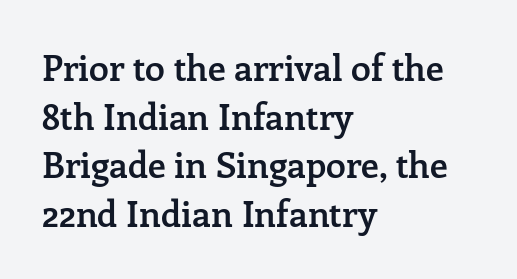
Q: Is the text bold? A: Semi-bold.
Q: Is the text italic (slanted)? A: No, it is upright.
Q: Is the typeface a serif or a sans-serif typeface? A: Serif.
Q: Is the text underlined? A: No.
Q: How is the paragraph aligned? A: Left-aligned.
Q: Is the spacing between letters normal or unusually wide? A: Normal.
Q: Is the spacing between lines tight, normal or loose? A: Normal.
Q: Width (condensed, normal, or wide)? A: Normal.
Q: Stroke contrast? A: Low.
Q: x-height? A: Medium.
Q: Monospaced? A: No.
